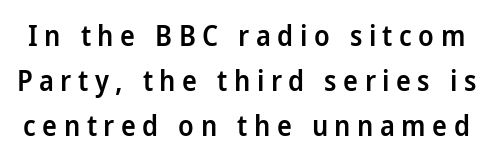
{"serif": "no", "italic": "no", "bold": "semi", "weight": "semibold", "width": "normal", "stroke_contrast": "low", "x_height": "medium", "monospaced": "no", "underline": "no", "line_spacing": "normal", "line_spacing_ratio": 1.61, "letter_spacing": "wide", "letter_spacing_em": 0.23, "glyph_px": 28}
